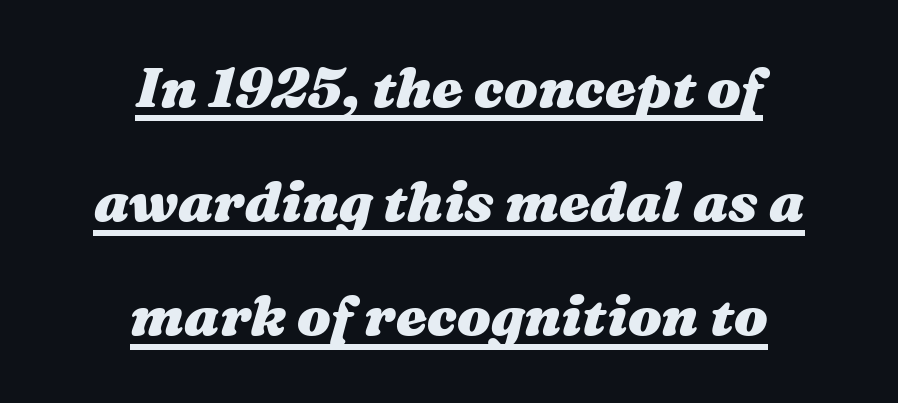
The image shows 56 px heavy, wide type, italic (leaning right); set centered, loose line spacing (2.04x), normal letter spacing, underlined; medium stroke contrast and a medium x-height.
